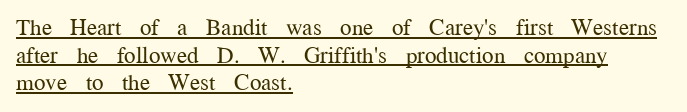
The passage shown has conventional tracking throughout. Underlining? Definitely there. Nothing heavy about these letters — not bold at all. Each line starts at the same left margin while the right side varies. Every stem runs plumb, perpendicular to the baseline.
